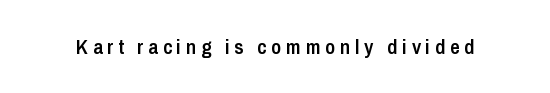
Display-style spreading of the glyphs; the letterfit is very open. If you drew a line through each stem, it would be perfectly vertical. Beneath every word, the page is bare. The rendering uses a semibold face; strokes are thickened but not to full bold.
